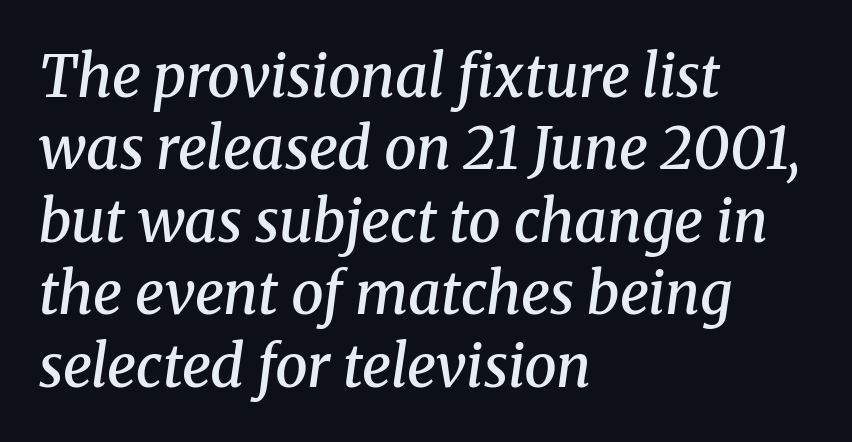
{"serif": "yes", "italic": "yes", "lean": "right", "slant_degrees": 8, "bold": "semi", "weight": "semibold", "width": "normal", "stroke_contrast": "medium", "x_height": "medium", "monospaced": "no", "underline": "no", "align": "left", "line_spacing": "normal", "line_spacing_ratio": 1.25, "letter_spacing": "normal", "letter_spacing_em": 0.0, "glyph_px": 58}
